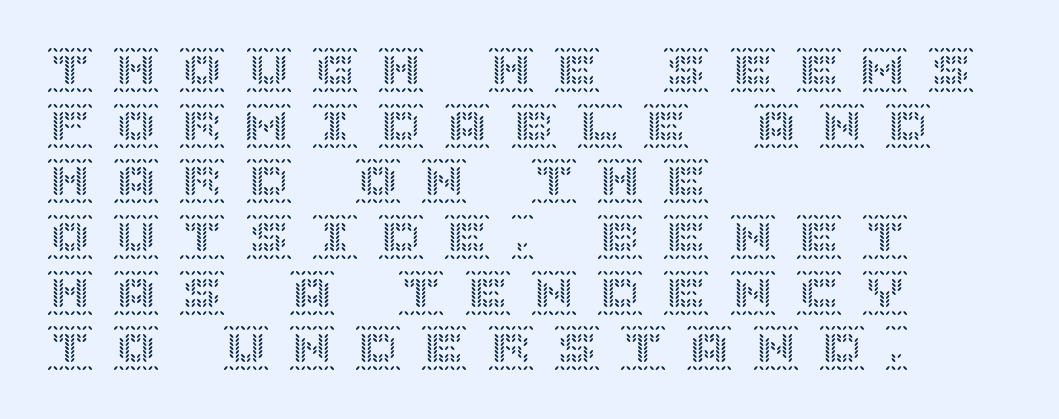
{"italic": "no", "width": "normal", "x_height": "large", "underline": "no", "align": "left", "line_spacing_ratio": 1.21, "letter_spacing": "wide", "letter_spacing_em": 0.44, "glyph_px": 46}
